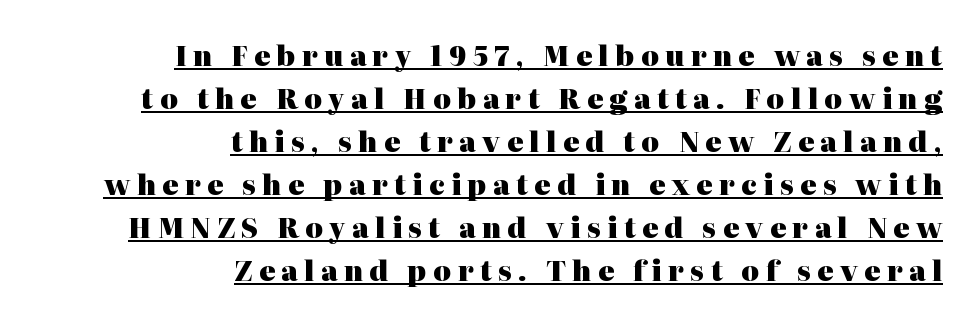
Line spacing here is normal. Stroke thickness is high; the sample reads as a true bold. A continuous stroke trails under the words, as in a hyperlink. A flush-right, rag-left setting is used for this passage.
